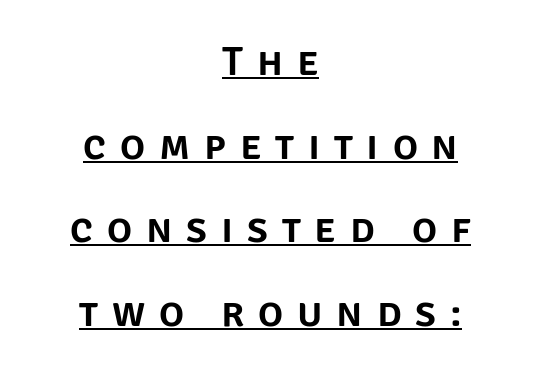
Q: Is the text italic (slanted)? A: No, it is upright.
Q: Is the typeface a serif or a sans-serif typeface? A: Sans-serif.
Q: Is the text underlined? A: Yes.
Q: How is the paragraph aligned? A: Centered.
Q: Is the spacing between letters normal or unusually wide? A: Unusually wide.
Q: Is the spacing between lines tight, normal or loose? A: Loose.
Q: Width (condensed, normal, or wide)? A: Normal.
Q: Stroke contrast? A: Low.
Q: x-height? A: Large.
Q: Monospaced? A: No.
